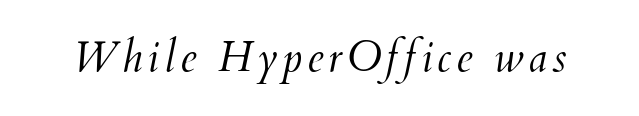
Is this a fixed-width face? No — the glyphs have proportional, varying widths. Check the space under the baseline: it is left empty. When letters slant like this, we call the style italic. No heavy texture on the line: the type isn't bold.
